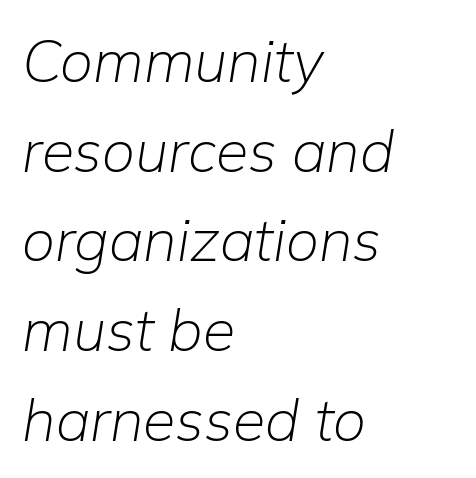
One glance says typical: line gaps are just what's usual. The passage shown is not underscored anywhere. Compared with typical body copy, the letter spacing here is the same. Reading down the block, your eye returns to a fixed left position each line. You can tell it's italic because the verticals aren't actually vertical.
